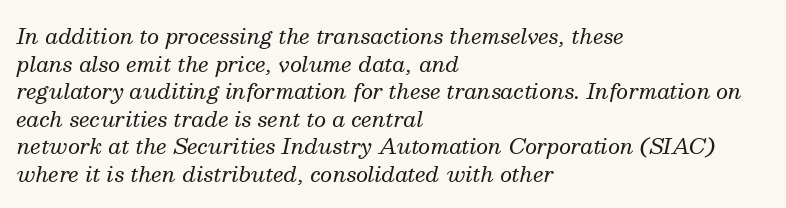
{"italic": "yes", "lean": "right", "slant_degrees": 13, "bold": "no", "underline": "no", "align": "left", "line_spacing": "normal", "line_spacing_ratio": 1.31, "letter_spacing": "normal", "letter_spacing_em": 0.0, "glyph_px": 21}
